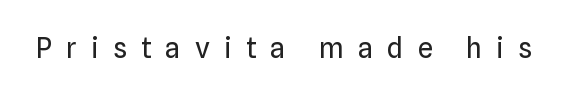
Q: Is the text bold? A: No.
Q: Is the text italic (slanted)? A: No, it is upright.
Q: Is the typeface a serif or a sans-serif typeface? A: Sans-serif.
Q: Is the text underlined? A: No.
Q: Is the spacing between letters normal or unusually wide? A: Unusually wide.
Q: Width (condensed, normal, or wide)? A: Normal.
Q: Stroke contrast? A: Low.
Q: x-height? A: Medium.
Q: Monospaced? A: No.
